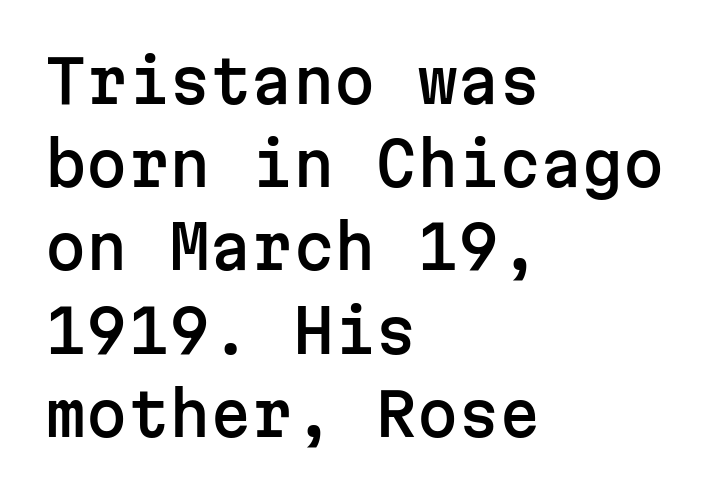
Q: Is the text italic (slanted)? A: No, it is upright.
Q: Is the typeface a serif or a sans-serif typeface? A: Sans-serif.
Q: Is the text underlined? A: No.
Q: How is the paragraph aligned? A: Left-aligned.
Q: Is the spacing between letters normal or unusually wide? A: Normal.
Q: Is the spacing between lines tight, normal or loose? A: Normal.
Q: Width (condensed, normal, or wide)? A: Normal.
Q: Stroke contrast? A: Low.
Q: x-height? A: Medium.
Q: Monospaced? A: Yes.
